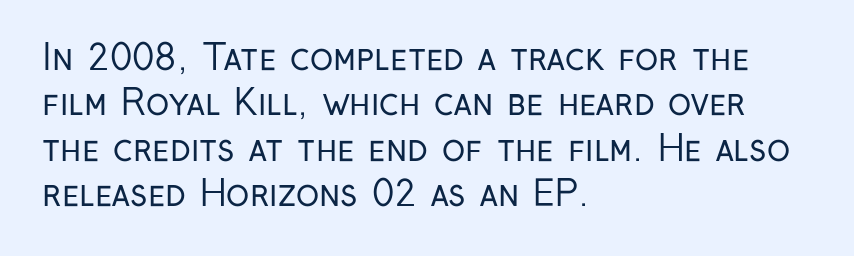
Q: Is the text bold? A: No.
Q: Is the text italic (slanted)? A: No, it is upright.
Q: Is the typeface a serif or a sans-serif typeface? A: Sans-serif.
Q: Is the text underlined? A: No.
Q: How is the paragraph aligned? A: Left-aligned.
Q: Is the spacing between letters normal or unusually wide? A: Normal.
Q: Is the spacing between lines tight, normal or loose? A: Normal.
Q: Width (condensed, normal, or wide)? A: Condensed.
Q: Stroke contrast? A: Low.
Q: x-height? A: Medium.
Q: Monospaced? A: No.
